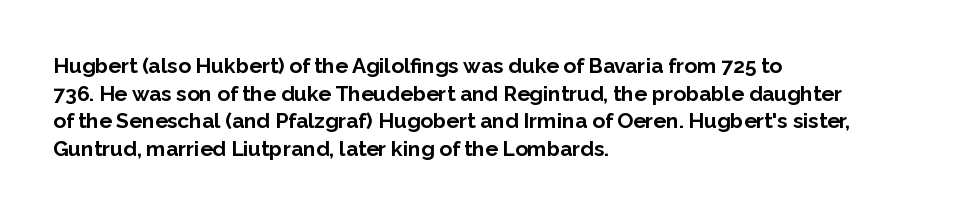
Normally led — the rows are evenly, conventionally spaced. Caption: standard tracking, unaltered. Check the space under the baseline: it is left empty. This sample is left-justified, so line endings fall wherever the words run out. These lines were composed using upright roman letters.
